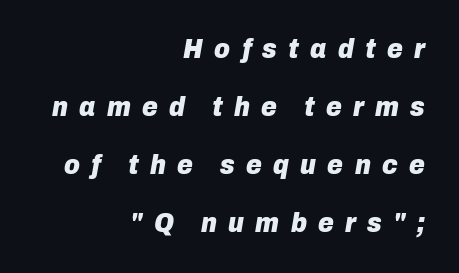
Q: Is the text bold? A: Yes.
Q: Is the text italic (slanted)? A: Yes, it leans right by about 10 degrees.
Q: Is the text underlined? A: No.
Q: How is the paragraph aligned? A: Right-aligned.
Q: Is the spacing between letters normal or unusually wide? A: Unusually wide.
Q: Is the spacing between lines tight, normal or loose? A: Loose.
